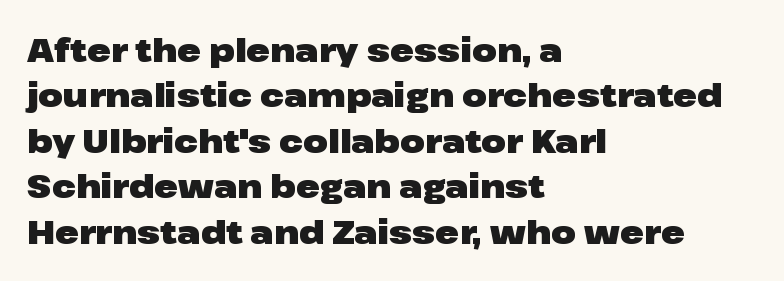
Q: Is the text bold? A: Yes.
Q: Is the text italic (slanted)? A: No, it is upright.
Q: Is the typeface a serif or a sans-serif typeface? A: Sans-serif.
Q: Is the text underlined? A: No.
Q: How is the paragraph aligned? A: Left-aligned.
Q: Is the spacing between letters normal or unusually wide? A: Normal.
Q: Is the spacing between lines tight, normal or loose? A: Normal.
Q: Width (condensed, normal, or wide)? A: Wide.
Q: Stroke contrast? A: Low.
Q: x-height? A: Medium.
Q: Monospaced? A: No.
